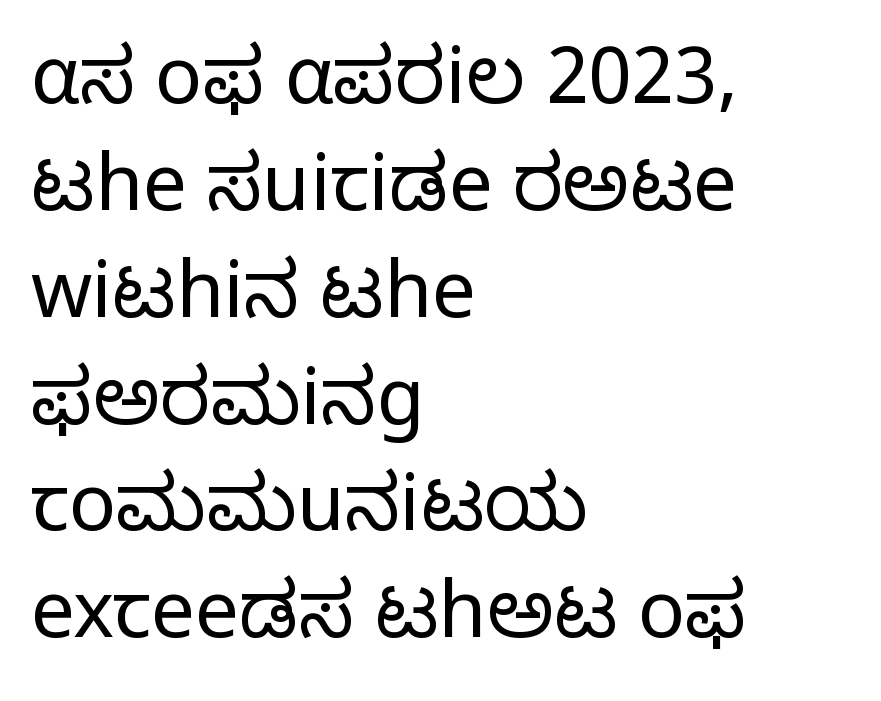
Q: Is the text bold? A: No.
Q: Is the text italic (slanted)? A: No, it is upright.
Q: Is the typeface a serif or a sans-serif typeface? A: Sans-serif.
Q: Is the text underlined? A: No.
Q: How is the paragraph aligned? A: Left-aligned.
Q: Is the spacing between letters normal or unusually wide? A: Normal.
Q: Is the spacing between lines tight, normal or loose? A: Normal.
Q: Width (condensed, normal, or wide)? A: Normal.
Q: Stroke contrast? A: Low.
Q: x-height? A: Medium.
Q: Monospaced? A: No.
